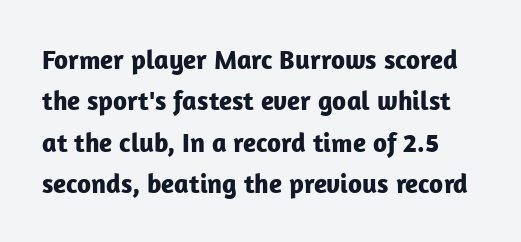
Q: Is the text bold? A: Yes.
Q: Is the text italic (slanted)? A: No, it is upright.
Q: Is the text underlined? A: No.
Q: Is the spacing between letters normal or unusually wide? A: Normal.
Q: Is the spacing between lines tight, normal or loose? A: Normal.
